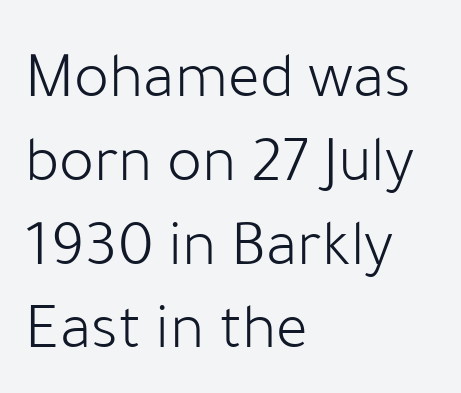
{"serif": "no", "italic": "no", "bold": "no", "weight": "light", "width": "normal", "stroke_contrast": "low", "x_height": "medium", "monospaced": "no", "underline": "no", "align": "left", "line_spacing": "normal", "line_spacing_ratio": 1.27, "letter_spacing": "normal", "letter_spacing_em": 0.0, "glyph_px": 66}
